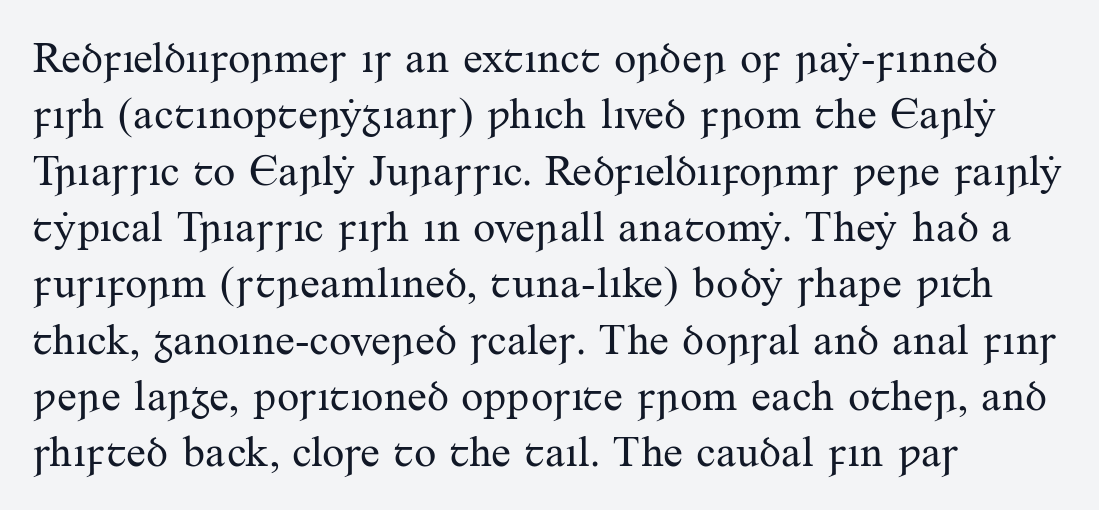
{"serif": "yes", "italic": "no", "bold": "no", "weight": "regular", "width": "normal", "stroke_contrast": "medium", "x_height": "small", "monospaced": "no", "underline": "no", "align": "left", "line_spacing": "normal", "line_spacing_ratio": 1.28, "letter_spacing": "normal", "letter_spacing_em": 0.0, "glyph_px": 44}
